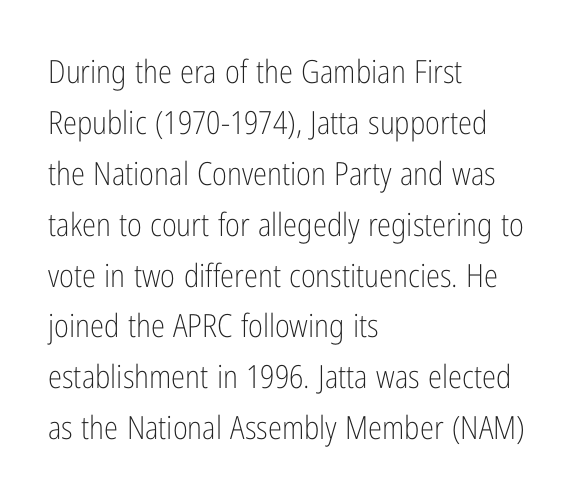
Q: Is the text bold? A: No.
Q: Is the text italic (slanted)? A: No, it is upright.
Q: Is the typeface a serif or a sans-serif typeface? A: Sans-serif.
Q: Is the text underlined? A: No.
Q: How is the paragraph aligned? A: Left-aligned.
Q: Is the spacing between letters normal or unusually wide? A: Normal.
Q: Is the spacing between lines tight, normal or loose? A: Normal.
Q: Width (condensed, normal, or wide)? A: Condensed.
Q: Stroke contrast? A: Low.
Q: x-height? A: Medium.
Q: Monospaced? A: No.
